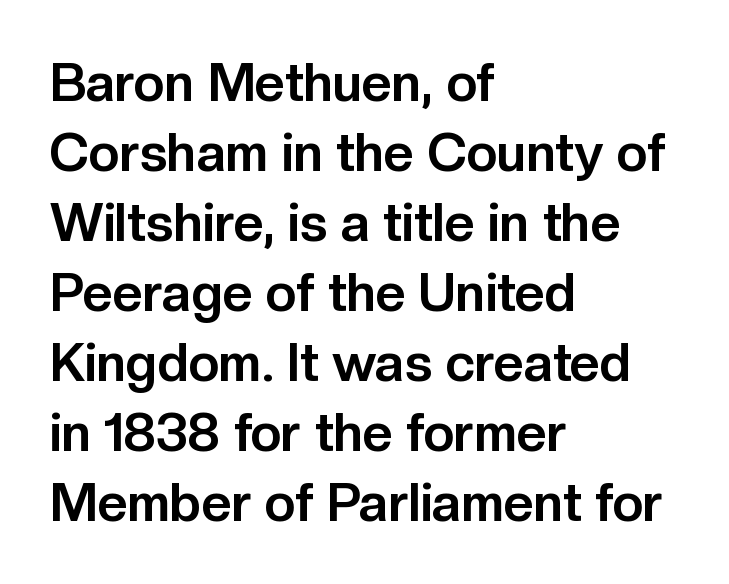
The image shows 53 px bold sans-serif type, upright; set left-aligned, normal line spacing (1.32x), normal letter spacing, not underlined; low stroke contrast and a medium x-height.
